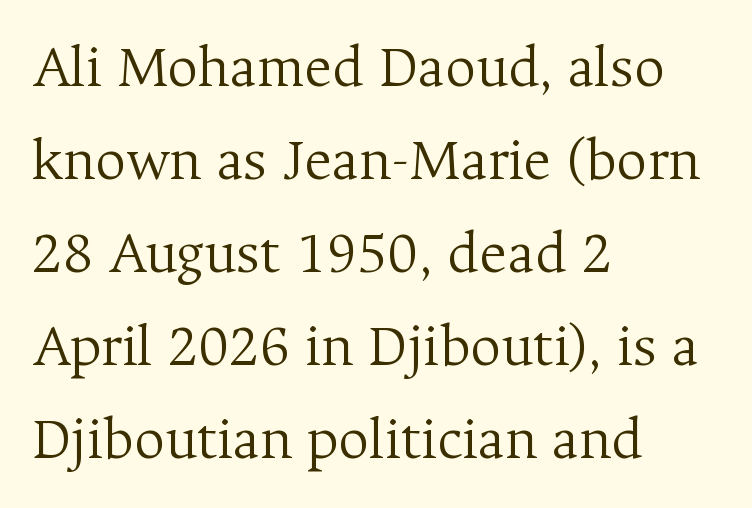
{"serif": "yes", "italic": "no", "bold": "no", "weight": "light", "width": "normal", "stroke_contrast": "medium", "x_height": "medium", "monospaced": "no", "underline": "no", "align": "left", "line_spacing": "normal", "line_spacing_ratio": 1.55, "letter_spacing": "normal", "letter_spacing_em": 0.0, "glyph_px": 60}
